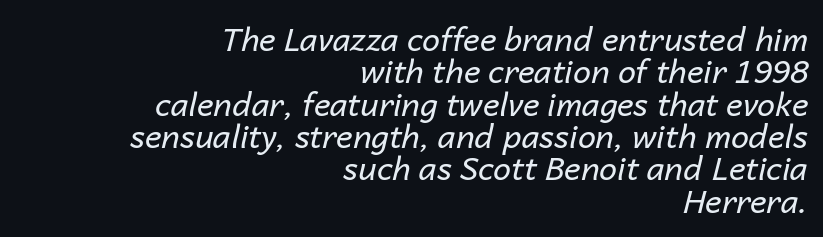
The typesetting does not lean heavy: it is not bold. Italic? Definitely — the glyphs are oblique. The lines are packed closely together with very little leading. Letter spacing: default. Visually the block forms a straight wall on the right and a jagged coastline on the left. The baseline area is clear.
